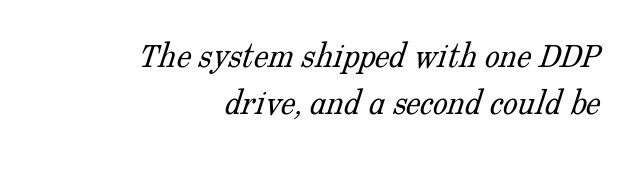
{"serif": "yes", "bold": "no", "weight": "light", "width": "normal", "stroke_contrast": "low", "x_height": "medium", "monospaced": "no", "underline": "no", "align": "right", "line_spacing": "normal", "line_spacing_ratio": 1.26, "letter_spacing": "normal", "letter_spacing_em": 0.0, "glyph_px": 37}
